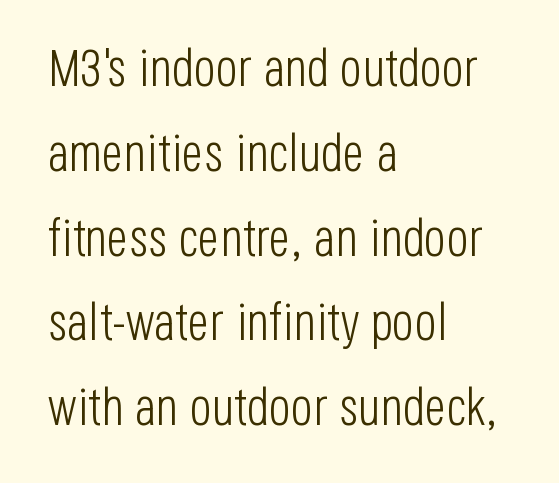
The passage shown has conventional tracking throughout. Has an underline been added? It has not. Italic? Not at all — the glyphs are vertical. Caption: face not bold, strokes unweighted. These lines are composed in type without serifs.
